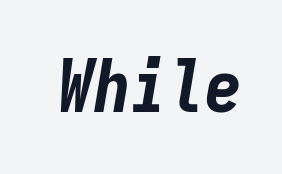
{"italic": "yes", "lean": "right", "slant_degrees": 9, "bold": "yes", "weight": "bold", "width": "condensed", "stroke_contrast": "low", "x_height": "medium", "monospaced": "yes", "underline": "no", "letter_spacing": "normal", "letter_spacing_em": 0.0, "glyph_px": 74}
